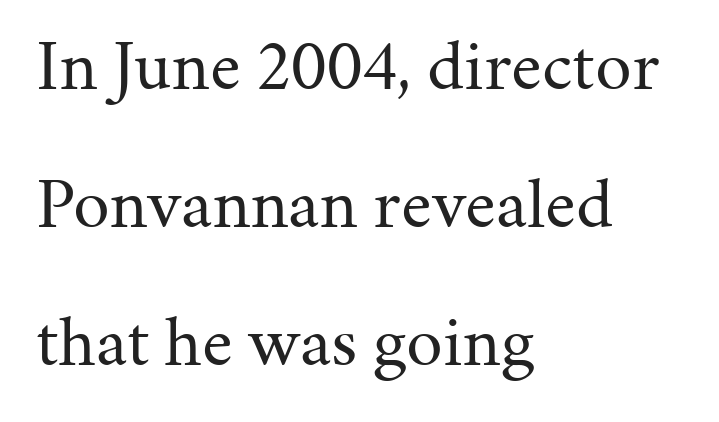
Q: Is the text bold? A: No.
Q: Is the text italic (slanted)? A: No, it is upright.
Q: Is the typeface a serif or a sans-serif typeface? A: Serif.
Q: Is the text underlined? A: No.
Q: How is the paragraph aligned? A: Left-aligned.
Q: Is the spacing between letters normal or unusually wide? A: Normal.
Q: Width (condensed, normal, or wide)? A: Normal.
Q: Stroke contrast? A: Medium.
Q: x-height? A: Medium.
Q: Monospaced? A: No.
